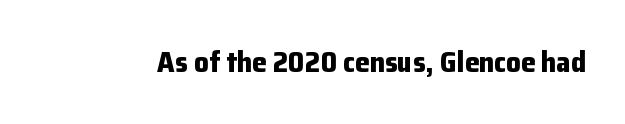
Every stem runs plumb, perpendicular to the baseline. The letters carry no serifs — their stems end cleanly without finishing strokes. The rendering uses natural spacing where letterforms have individual widths. Typographic density is high because the face is bold. Characters follow at the spacing the type designer built in. Any mark beneath the type? The region is blank.
